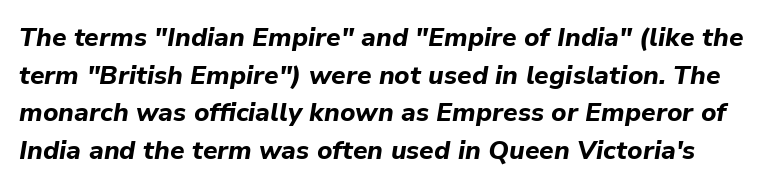
Q: Is the text bold? A: Yes.
Q: Is the text italic (slanted)? A: Yes, it leans right by about 9 degrees.
Q: Is the text underlined? A: No.
Q: Is the spacing between letters normal or unusually wide? A: Normal.
Q: Is the spacing between lines tight, normal or loose? A: Normal.
